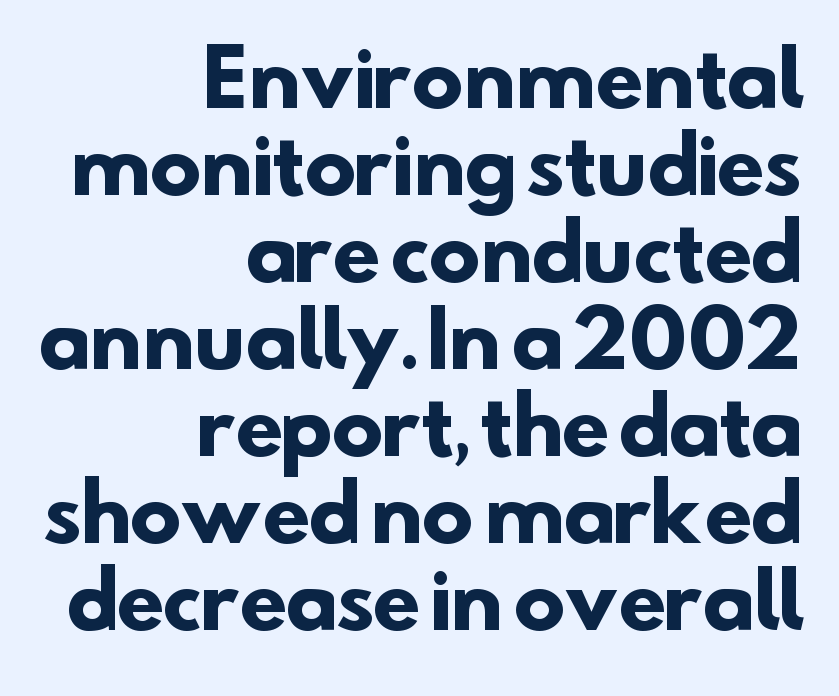
Q: Is the text bold? A: Yes.
Q: Is the typeface a serif or a sans-serif typeface? A: Sans-serif.
Q: Is the text underlined? A: No.
Q: How is the paragraph aligned? A: Right-aligned.
Q: Is the spacing between letters normal or unusually wide? A: Normal.
Q: Is the spacing between lines tight, normal or loose? A: Tight.
Q: Width (condensed, normal, or wide)? A: Normal.
Q: Stroke contrast? A: Low.
Q: x-height? A: Small.
Q: Monospaced? A: No.
